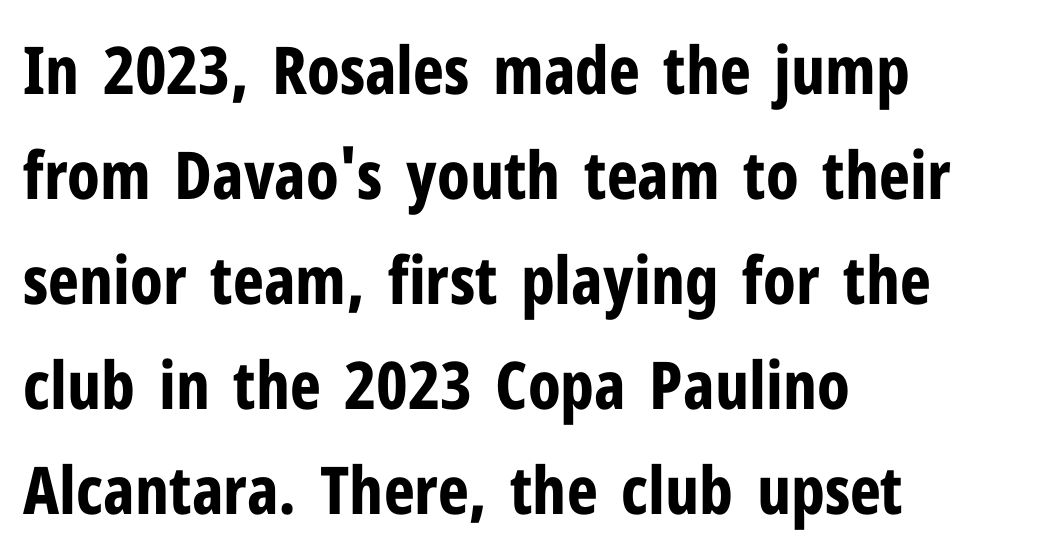
The image shows 66 px bold, condensed sans-serif type, upright; set left-aligned, normal line spacing (1.59x), normal letter spacing, not underlined; low stroke contrast and a medium x-height.
